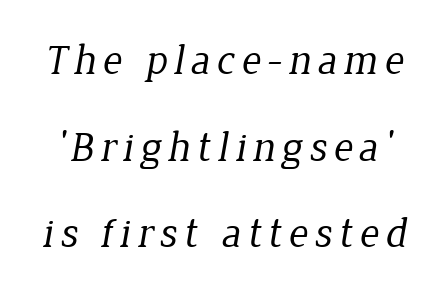
Q: Is the text bold? A: No.
Q: Is the typeface a serif or a sans-serif typeface? A: Serif.
Q: Is the text underlined? A: No.
Q: Is the spacing between lines tight, normal or loose? A: Loose.
Q: Width (condensed, normal, or wide)? A: Normal.
Q: Stroke contrast? A: Low.
Q: x-height? A: Medium.
Q: Monospaced? A: No.
